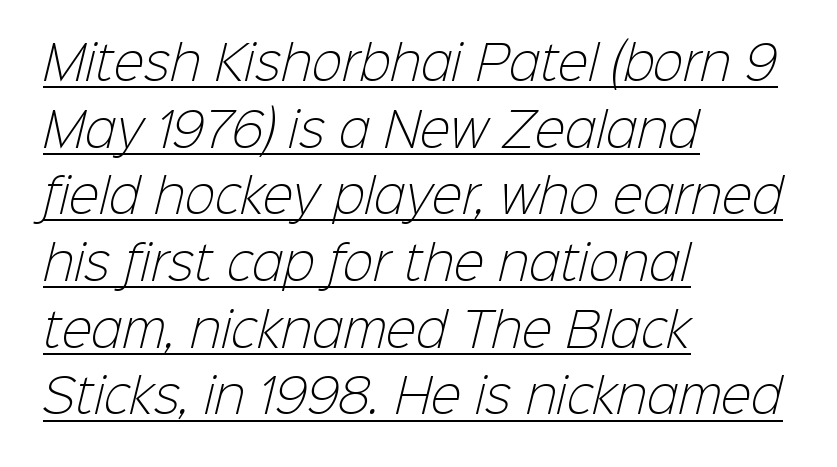
Q: Is the text bold? A: No.
Q: Is the typeface a serif or a sans-serif typeface? A: Sans-serif.
Q: Is the text underlined? A: Yes.
Q: How is the paragraph aligned? A: Left-aligned.
Q: Is the spacing between letters normal or unusually wide? A: Normal.
Q: Is the spacing between lines tight, normal or loose? A: Normal.
Q: Width (condensed, normal, or wide)? A: Normal.
Q: Stroke contrast? A: Low.
Q: x-height? A: Medium.
Q: Monospaced? A: No.
